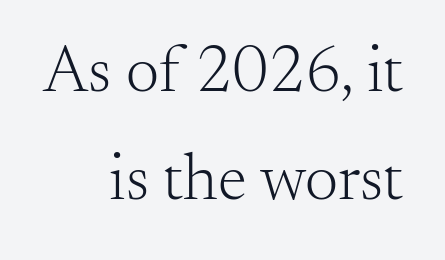
Q: Is the text bold? A: No.
Q: Is the text italic (slanted)? A: No, it is upright.
Q: Is the typeface a serif or a sans-serif typeface? A: Serif.
Q: Is the text underlined? A: No.
Q: How is the paragraph aligned? A: Right-aligned.
Q: Is the spacing between letters normal or unusually wide? A: Normal.
Q: Is the spacing between lines tight, normal or loose? A: Normal.
Q: Width (condensed, normal, or wide)? A: Normal.
Q: Stroke contrast? A: Medium.
Q: x-height? A: Small.
Q: Monospaced? A: No.
